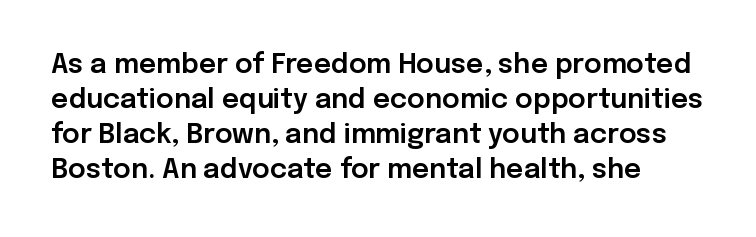
The space directly below the letters is spotless. Normally led — the rows are evenly, conventionally spaced. Is the letter spacing exaggerated? No — it looks like the ordinary default. It's the straight-up-and-down kind of type.
